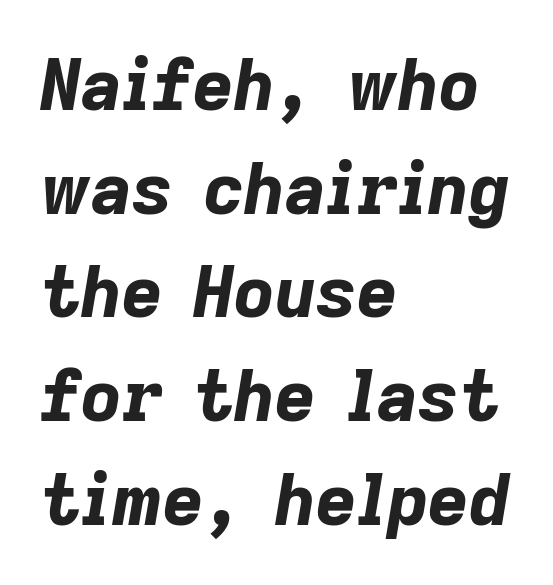
{"italic": "yes", "lean": "right", "slant_degrees": 9, "bold": "yes", "weight": "bold", "width": "normal", "stroke_contrast": "low", "x_height": "medium", "monospaced": "no", "underline": "no", "align": "left", "line_spacing": "normal", "line_spacing_ratio": 1.46, "letter_spacing": "normal", "letter_spacing_em": 0.0, "glyph_px": 71}
